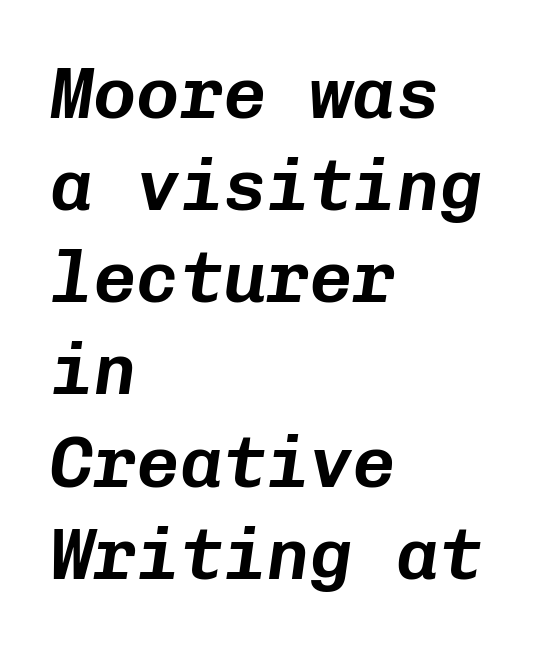
Caption: standard tracking, unaltered. Line spacing here is normal. Line starts are locked; line ends wander. Italic: yes, the glyphs are oblique. Words float on clear page, feet unadorned. The letters march in equal steps, a hallmark of fixed-pitch type.
